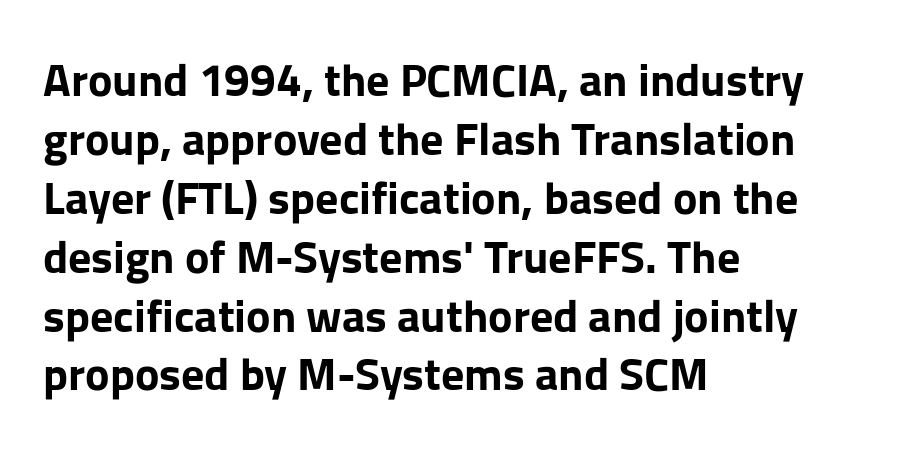
{"serif": "no", "italic": "no", "bold": "yes", "weight": "bold", "width": "normal", "stroke_contrast": "low", "x_height": "medium", "monospaced": "no", "underline": "no", "align": "left", "line_spacing": "normal", "line_spacing_ratio": 1.28, "letter_spacing": "normal", "letter_spacing_em": 0.0, "glyph_px": 46}
